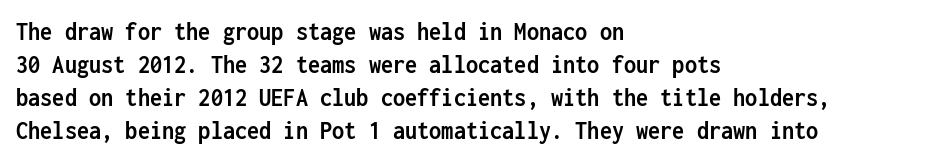
The image shows 27 px bold type, upright; set left-aligned, line spacing 1.22x, normal letter spacing, not underlined.
